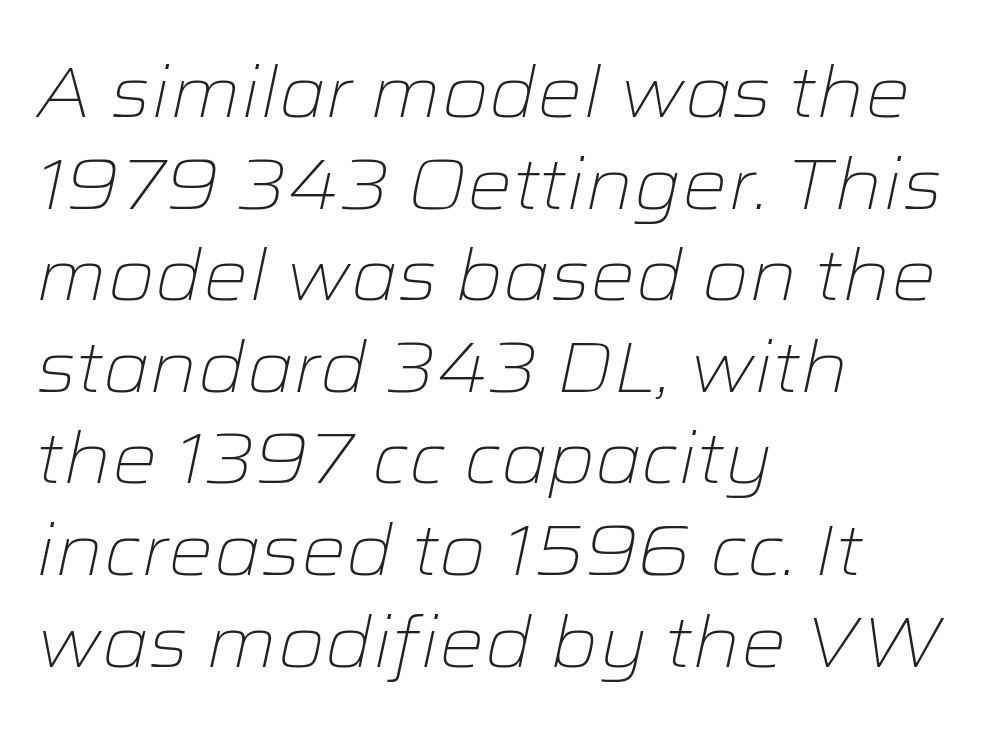
{"italic": "yes", "lean": "right", "slant_degrees": 12, "bold": "no", "weight": "light", "width": "wide", "stroke_contrast": "low", "x_height": "medium", "monospaced": "no", "underline": "no", "align": "left", "line_spacing": "normal", "line_spacing_ratio": 1.29, "letter_spacing": "normal", "letter_spacing_em": 0.0, "glyph_px": 71}
